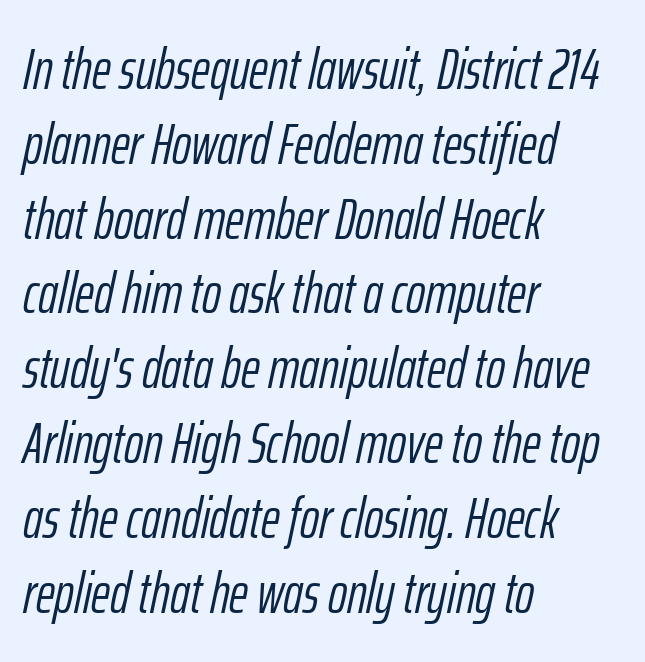
Q: Is the text bold? A: No.
Q: Is the text italic (slanted)? A: Yes, it leans right by about 12 degrees.
Q: Is the text underlined? A: No.
Q: How is the paragraph aligned? A: Left-aligned.
Q: Is the spacing between letters normal or unusually wide? A: Normal.
Q: Is the spacing between lines tight, normal or loose? A: Normal.
Q: Width (condensed, normal, or wide)? A: Condensed.
Q: Stroke contrast? A: Low.
Q: x-height? A: Medium.
Q: Monospaced? A: No.
